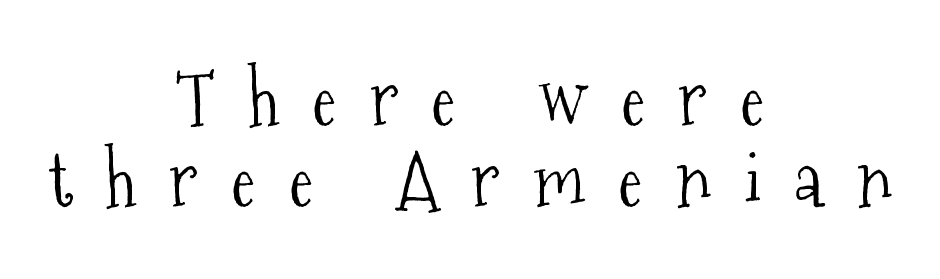
Successive baselines arrive quickly, one right under another. Caption: multi-line text, centered on the measure. Look at the tracking — it's clearly loosened, letters drifting apart. The rendering uses natural spacing where letterforms have individual widths.
